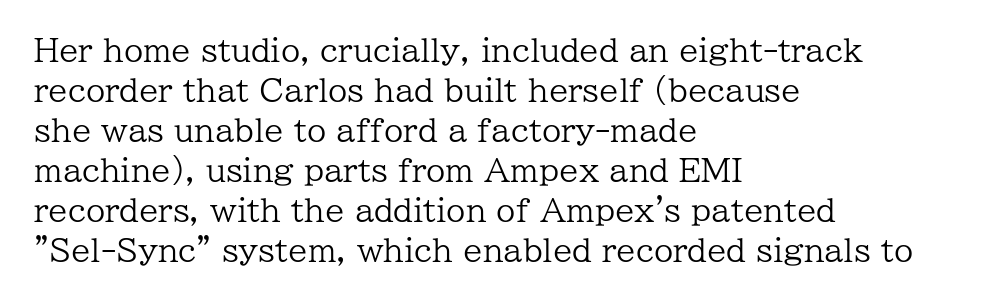
The image shows 31 px regular-weight serif type, upright; set left-aligned, normal line spacing (1.29x), normal letter spacing, not underlined; low stroke contrast and a medium x-height.
